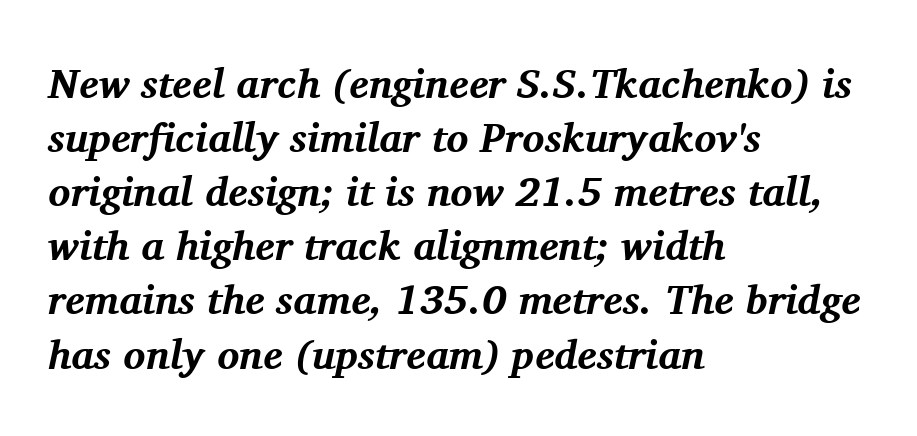
{"serif": "yes", "italic": "yes", "lean": "right", "slant_degrees": 11, "bold": "yes", "weight": "bold", "width": "normal", "stroke_contrast": "medium", "x_height": "medium", "monospaced": "no", "underline": "no", "align": "left", "line_spacing": "normal", "line_spacing_ratio": 1.32, "letter_spacing": "normal", "letter_spacing_em": 0.0, "glyph_px": 41}
